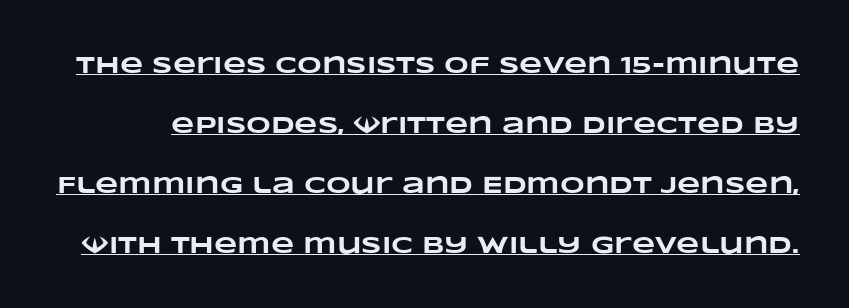
{"bold": "yes", "underline": "yes", "line_spacing": "loose", "line_spacing_ratio": 2.5, "letter_spacing": "normal", "letter_spacing_em": 0.0, "glyph_px": 24}
